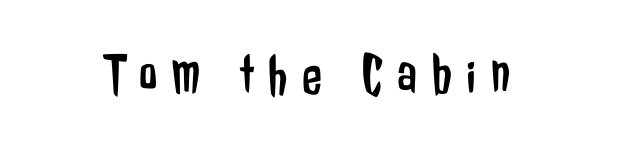
Q: Is the text bold? A: No.
Q: Is the text italic (slanted)? A: No, it is upright.
Q: Is the typeface a serif or a sans-serif typeface? A: Sans-serif.
Q: Is the text underlined? A: No.
Q: Is the spacing between letters normal or unusually wide? A: Unusually wide.
Q: Width (condensed, normal, or wide)? A: Condensed.
Q: Stroke contrast? A: Low.
Q: x-height? A: Medium.
Q: Monospaced? A: No.
